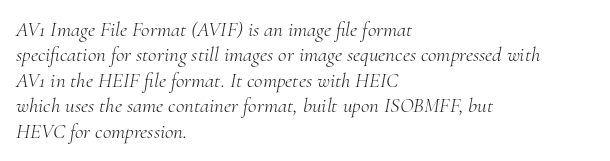
{"italic": "yes", "lean": "right", "slant_degrees": 10, "bold": "no", "underline": "no", "align": "left", "line_spacing_ratio": 1.21, "letter_spacing": "normal", "letter_spacing_em": 0.0, "glyph_px": 21}
